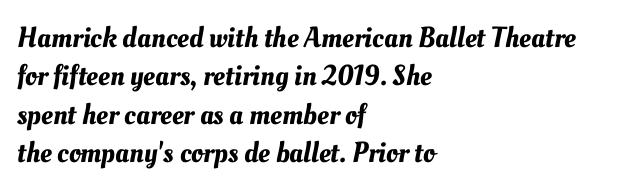
The image shows 29 px text type; set left-aligned, normal line spacing (1.32x), normal letter spacing, not underlined; medium stroke contrast and a small x-height.
